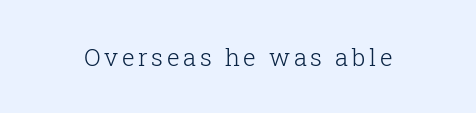
Only glyphs here, with clear space below each row. Posture: upright roman. The font is comparable to plain body text, perhaps lighter.
